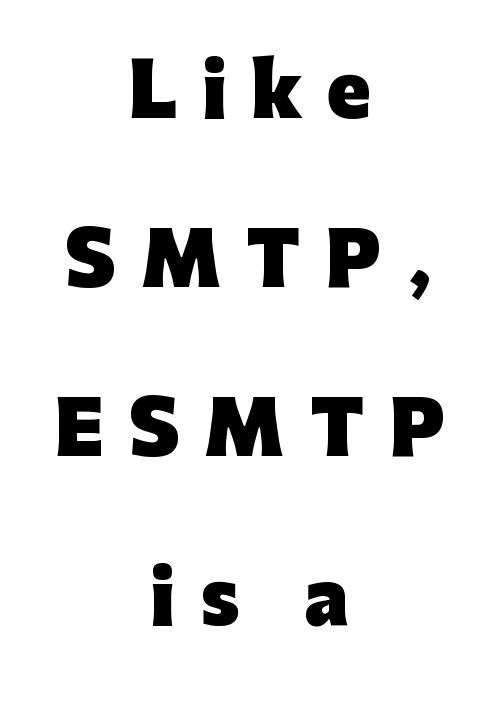
Loosely led — the rows are spread out. Students, this is bold: see how much ink each stroke carries. A typesetter would call this proportional, since set widths differ per character. Descender tails drop into unmarked territory. The rag falls on both sides of this text block equally. The rendering shows plain stroke endings on the letterforms — a sans-serif design.
